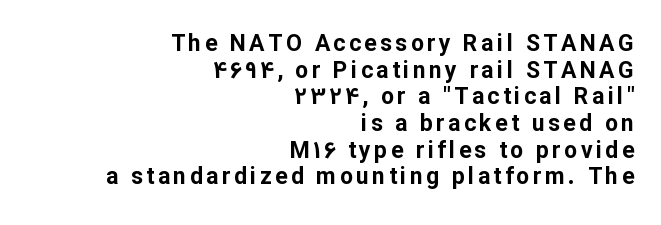
Q: Is the text bold? A: Yes.
Q: Is the text italic (slanted)? A: No, it is upright.
Q: Is the text underlined? A: No.
Q: How is the paragraph aligned? A: Right-aligned.
